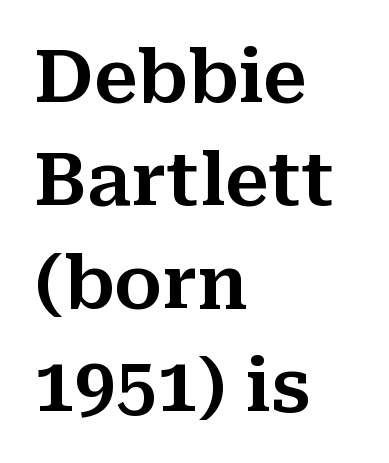
These lines are set flush left with a ragged right edge. Tracking value appears to be zero — textbook default spacing. This sample keeps an unexceptional amount of space between lines. The passage shown is typed in a proportional face where columns would drift. You can tell from the footed stems that serif type was used. Quick note: not italic, upright.
